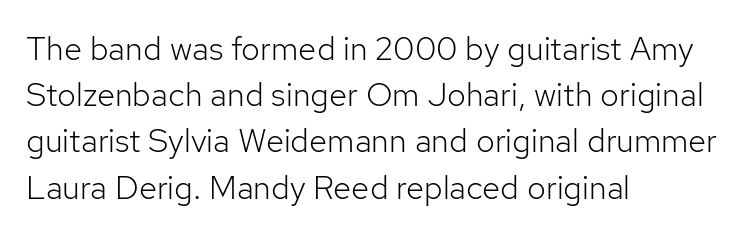
Q: Is the text bold? A: No.
Q: Is the text italic (slanted)? A: No, it is upright.
Q: Is the typeface a serif or a sans-serif typeface? A: Sans-serif.
Q: Is the text underlined? A: No.
Q: How is the paragraph aligned? A: Left-aligned.
Q: Is the spacing between letters normal or unusually wide? A: Normal.
Q: Is the spacing between lines tight, normal or loose? A: Normal.
Q: Width (condensed, normal, or wide)? A: Normal.
Q: Stroke contrast? A: Low.
Q: x-height? A: Medium.
Q: Monospaced? A: No.
